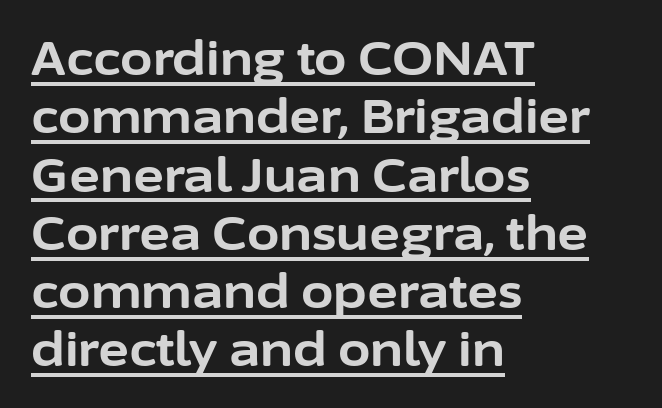
Q: Is the text bold? A: Yes.
Q: Is the text italic (slanted)? A: No, it is upright.
Q: Is the typeface a serif or a sans-serif typeface? A: Sans-serif.
Q: Is the text underlined? A: Yes.
Q: How is the paragraph aligned? A: Left-aligned.
Q: Is the spacing between letters normal or unusually wide? A: Normal.
Q: Width (condensed, normal, or wide)? A: Normal.
Q: Stroke contrast? A: Low.
Q: x-height? A: Medium.
Q: Monospaced? A: No.
